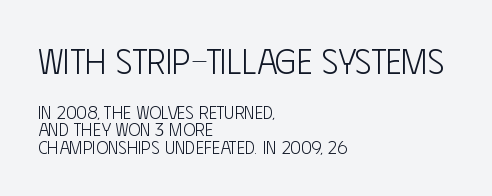
{"serif": "no", "italic": "no", "bold": "no", "weight": "light", "width": "condensed", "stroke_contrast": "low", "x_height": "large", "monospaced": "no", "underline": "no", "align": "left", "line_spacing": "tight", "line_spacing_ratio": 0.97, "letter_spacing": "normal", "letter_spacing_em": 0.0, "larger_block": "first", "size_ratio": 1.94, "glyph_px": 35}
